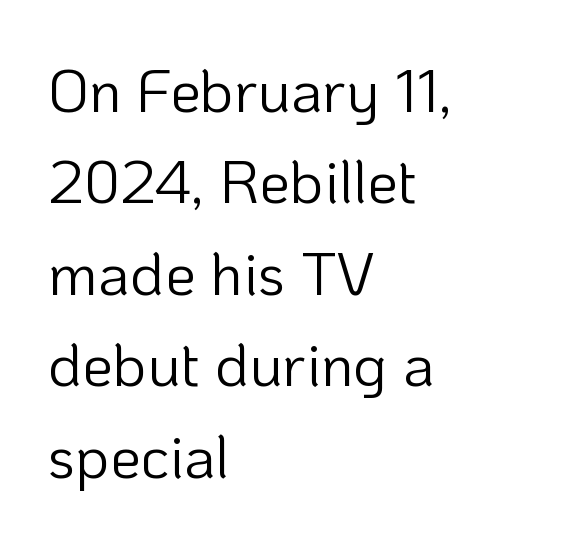
{"serif": "no", "italic": "no", "bold": "no", "weight": "light", "width": "normal", "stroke_contrast": "low", "x_height": "medium", "monospaced": "no", "underline": "no", "align": "left", "line_spacing": "normal", "line_spacing_ratio": 1.5, "letter_spacing": "normal", "letter_spacing_em": 0.0, "glyph_px": 61}
